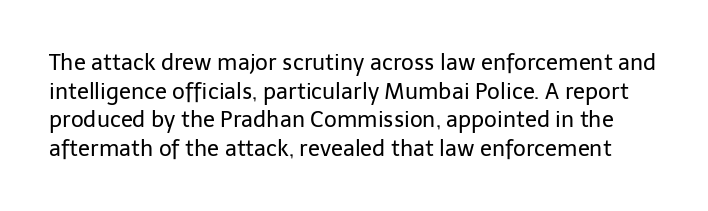
{"italic": "no", "bold": "no", "underline": "no", "line_spacing": "normal", "line_spacing_ratio": 1.3, "letter_spacing": "normal", "letter_spacing_em": 0.0, "glyph_px": 22}
